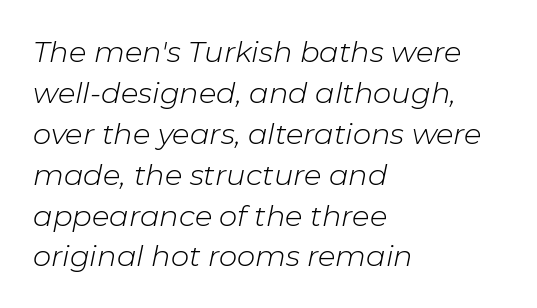
Q: Is the text bold? A: No.
Q: Is the text italic (slanted)? A: Yes, it leans right by about 11 degrees.
Q: Is the text underlined? A: No.
Q: How is the paragraph aligned? A: Left-aligned.
Q: Is the spacing between letters normal or unusually wide? A: Normal.
Q: Is the spacing between lines tight, normal or loose? A: Normal.
Q: Width (condensed, normal, or wide)? A: Normal.
Q: Stroke contrast? A: Low.
Q: x-height? A: Medium.
Q: Monospaced? A: No.
